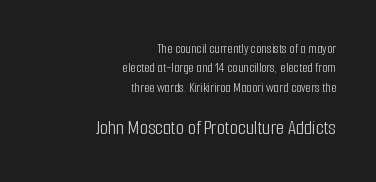
{"italic": "no", "bold": "no", "underline": "no", "align": "right", "line_spacing": "normal", "line_spacing_ratio": 1.39, "letter_spacing": "normal", "letter_spacing_em": 0.0, "larger_block": "second", "size_ratio": 1.5, "glyph_px": 21}
